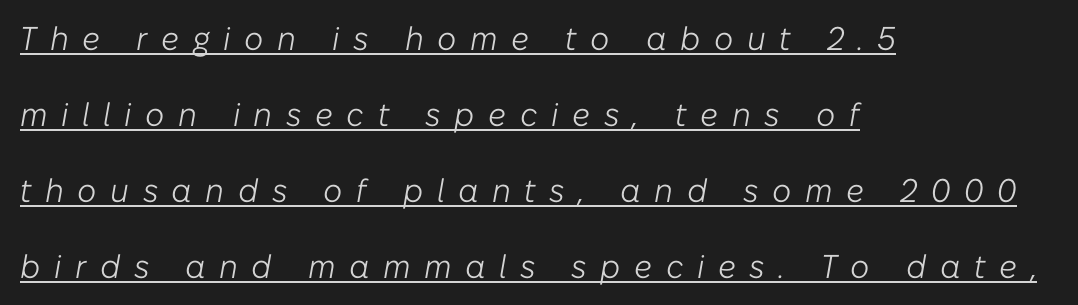
Each letter keeps its own natural width here, so spacing adapts to shape. Underlined type. Nothing heavy about these letters — not bold at all. Someone cranked the tracking dial way up on this one. Does the lettering tilt? It does — this is italic. One-word summary of the alignment: left.
